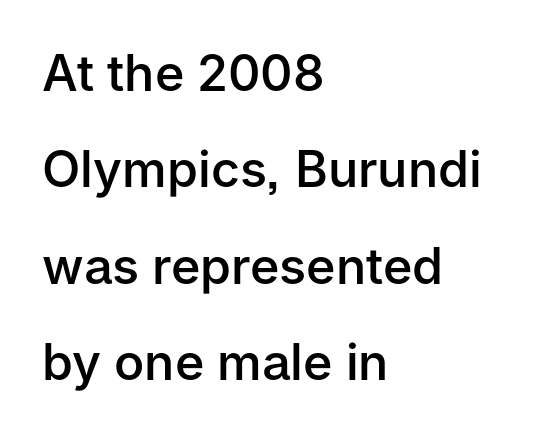
{"serif": "no", "italic": "no", "bold": "semi", "weight": "semibold", "width": "normal", "stroke_contrast": "low", "x_height": "medium", "monospaced": "no", "underline": "no", "align": "left", "line_spacing": "loose", "line_spacing_ratio": 1.93, "letter_spacing": "normal", "letter_spacing_em": 0.0, "glyph_px": 50}
